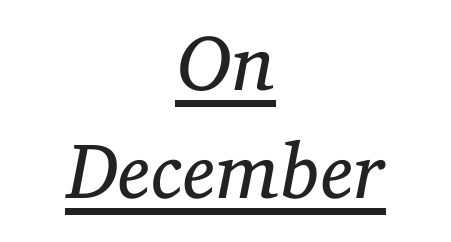
{"serif": "yes", "italic": "yes", "lean": "right", "slant_degrees": 11, "bold": "no", "weight": "regular", "width": "normal", "stroke_contrast": "low", "x_height": "medium", "monospaced": "no", "underline": "yes", "align": "center", "line_spacing": "normal", "line_spacing_ratio": 1.37, "letter_spacing": "normal", "letter_spacing_em": 0.0, "glyph_px": 79}
